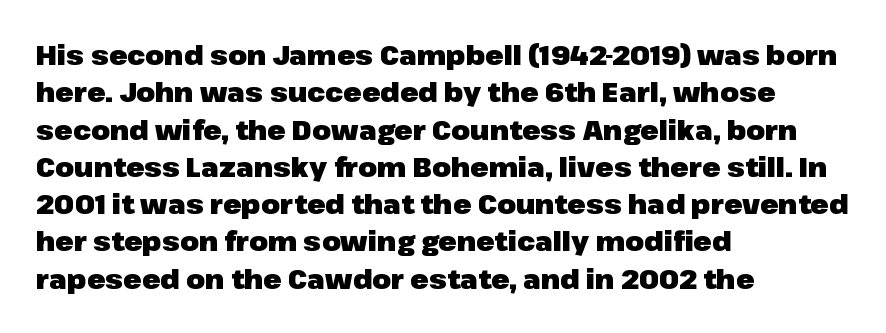
It's the straight-up-and-down kind of type. The lines are quadded left. Letter spacing: default. Rule under the text: the space is simply empty. The space between consecutive lines is moderate. Notice how thick the strokes are: this is what a full bold looks like.
